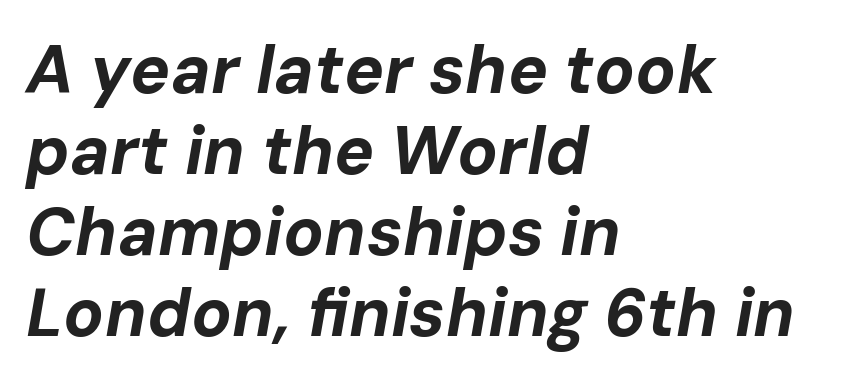
In terms of letterspacing, this is plain default setting. Character widths vary here, with narrow letters taking less room than wide ones. Which margin do the lines hug? The left one — the right edge is uneven. The face used here has the dense, thick strokes of a bold. Type without underlining. There's an unmistakable incline to the writing here.
